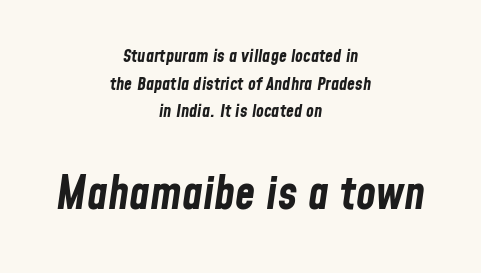
This sample keeps an unexceptional amount of space between lines. Visually, the bottom section dominates because its glyphs are scaled up. Has an underline been added? It has not. Look at the tracking — it's just the regular setting, nothing added. The face used here is proportionally spaced, like ordinary book or web type.
